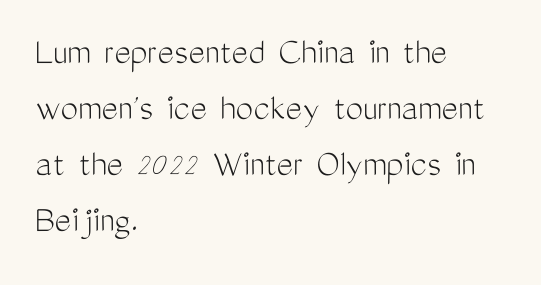
Q: Is the text bold? A: No.
Q: Is the text italic (slanted)? A: No, it is upright.
Q: Is the typeface a serif or a sans-serif typeface? A: Sans-serif.
Q: Is the text underlined? A: No.
Q: How is the paragraph aligned? A: Left-aligned.
Q: Is the spacing between letters normal or unusually wide? A: Normal.
Q: Is the spacing between lines tight, normal or loose? A: Normal.
Q: Width (condensed, normal, or wide)? A: Condensed.
Q: Stroke contrast? A: Medium.
Q: x-height? A: Medium.
Q: Monospaced? A: No.
